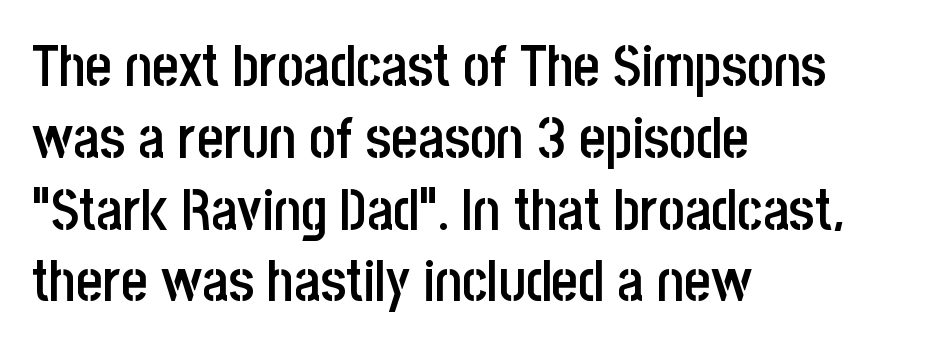
Q: Is the text bold? A: Semi-bold.
Q: Is the text italic (slanted)? A: No, it is upright.
Q: Is the typeface a serif or a sans-serif typeface? A: Sans-serif.
Q: Is the text underlined? A: No.
Q: How is the paragraph aligned? A: Left-aligned.
Q: Is the spacing between letters normal or unusually wide? A: Normal.
Q: Is the spacing between lines tight, normal or loose? A: Normal.
Q: Width (condensed, normal, or wide)? A: Condensed.
Q: Stroke contrast? A: Low.
Q: x-height? A: Large.
Q: Monospaced? A: No.
